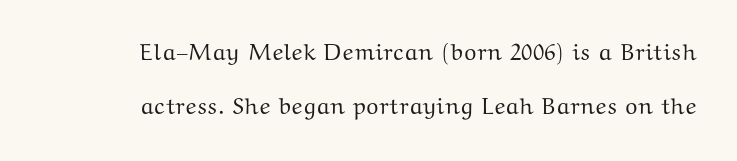
{"italic": "no", "underline": "no", "align": "right", "line_spacing": "loose", "line_spacing_ratio": 2.35, "letter_spacing": "normal", "letter_spacing_em": 0.0, "glyph_px": 23}
